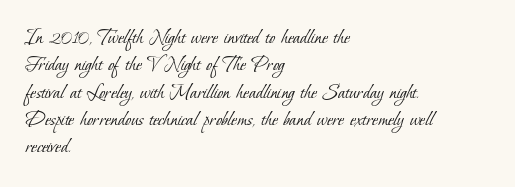
Does extra space separate the letters? No, they use regular spacing. Is the stroke heavy? The answer is a plain regular-or-lighter. Descenders are the only things crossing below the line. The paragraph shown leans on its left margin.
